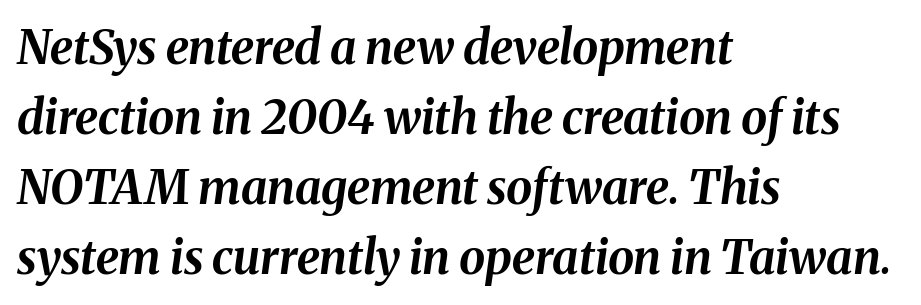
Strong, thick strokes mark this as bold type. The passage shown stacks its lines at a standard gap. The lines in this sample share a left origin and differ only in where they stop. Spacing verdict: proportional, widths tailored to each character. Compared with typical body copy, the letter spacing here is the same. Looking at the ascenders, they clearly lean.
